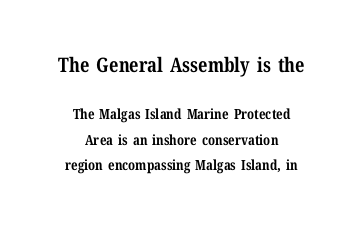
{"italic": "no", "bold": "yes", "underline": "no", "align": "center", "line_spacing_ratio": 1.84, "letter_spacing": "normal", "letter_spacing_em": 0.0, "larger_block": "first", "size_ratio": 1.43, "glyph_px": 20}
